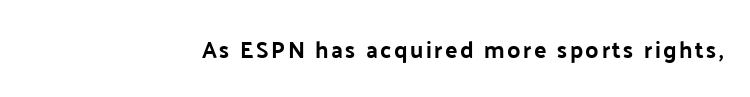
Q: Is the text italic (slanted)? A: No, it is upright.
Q: Is the text underlined? A: No.
Q: How is the paragraph aligned? A: Right-aligned.
